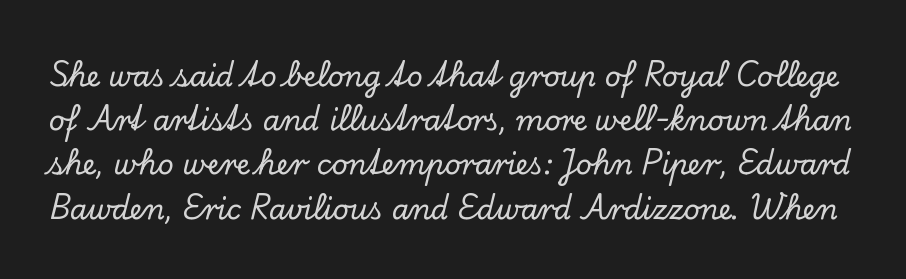
A typesetter would call this proportional, since set widths differ per character. Nobody drew a line under any word here. Vertical spacing — default. What kind of face is this? One with serifs. How are the letters spaced? Ordinarily, with no added tracking.
